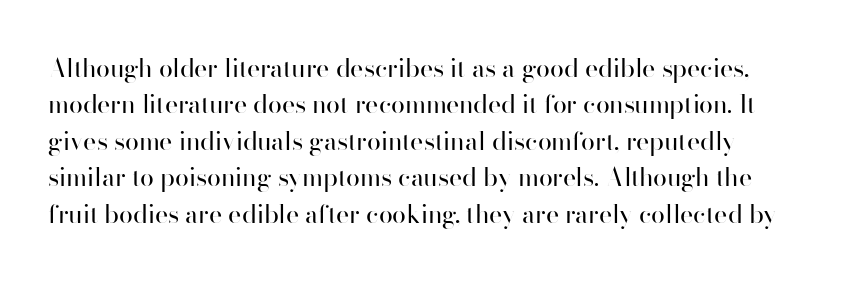
Q: Is the text bold? A: No.
Q: Is the text italic (slanted)? A: No, it is upright.
Q: Is the text underlined? A: No.
Q: Is the spacing between letters normal or unusually wide? A: Normal.
Q: Is the spacing between lines tight, normal or loose? A: Normal.
